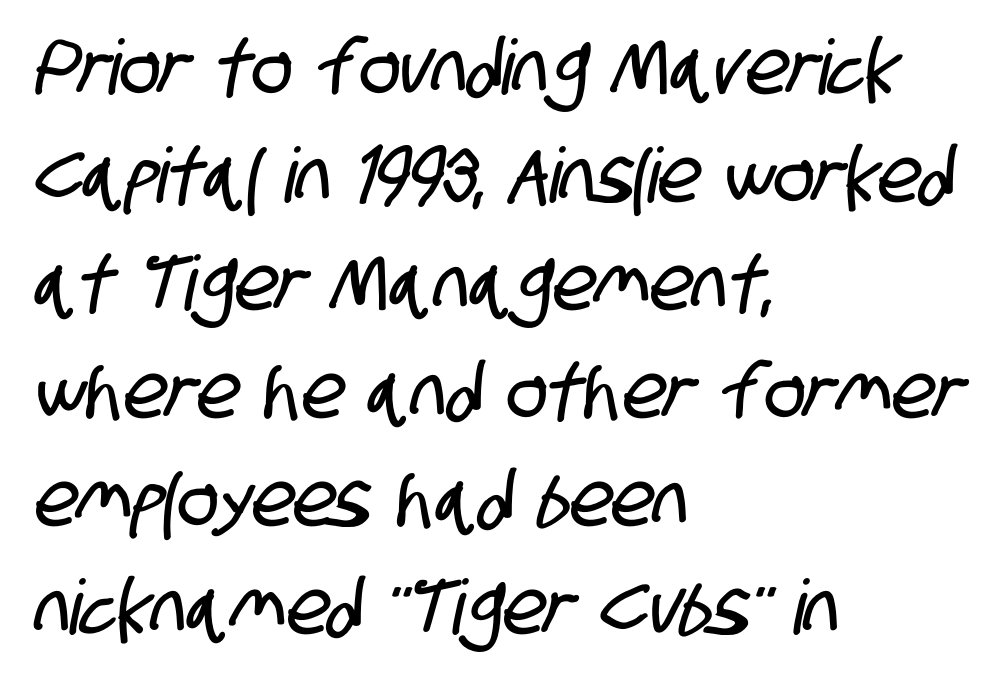
Check the space under the baseline: it is left empty. Leading: standard. Do the characters align in a grid? No, the font is proportional. The face used here is rendered with its standard letterfit. Stroke terminals: plain, sans-serif.
